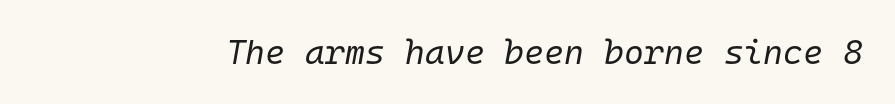
Bare-footed words on every line. Looks like terminal output: every glyph gets an equal slot. The axis of the letterforms is tilted away from vertical. A typesetter would call this zero additional tracking.
